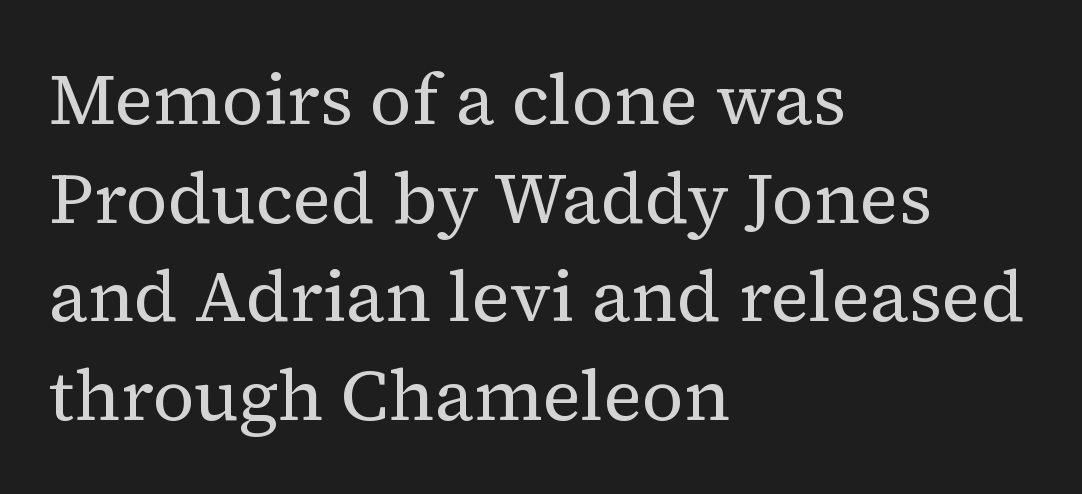
{"serif": "yes", "italic": "no", "bold": "no", "weight": "regular", "width": "normal", "stroke_contrast": "medium", "x_height": "medium", "monospaced": "no", "underline": "no", "align": "left", "line_spacing": "normal", "line_spacing_ratio": 1.37, "letter_spacing": "normal", "letter_spacing_em": 0.0, "glyph_px": 72}
